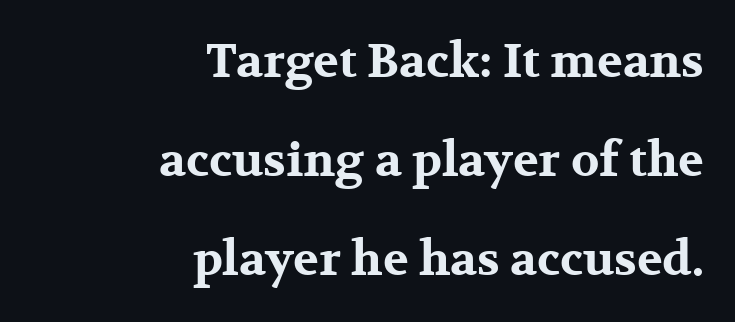
The image shows 47 px bold, wide serif type, upright; set right-aligned, loose line spacing (2.11x), normal letter spacing, not underlined; medium stroke contrast and a medium x-height.
